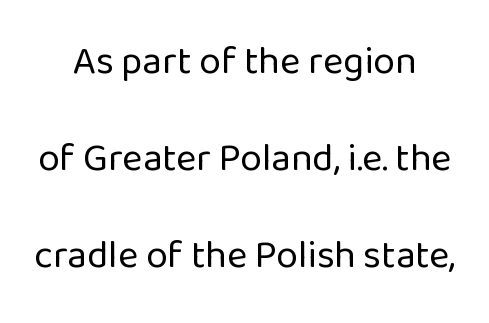
The image shows 39 px regular-weight sans-serif type, upright; set centered, loose line spacing (2.49x), normal letter spacing, not underlined; low stroke contrast and a medium x-height.
